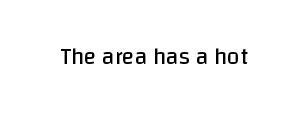
The image shows 23 px text type, upright; set normal letter spacing, not underlined.
